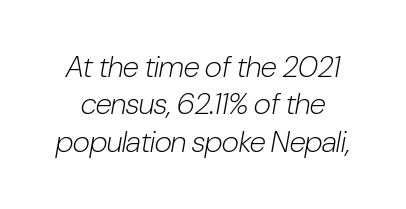
Q: Is the text bold? A: No.
Q: Is the text italic (slanted)? A: Yes, it leans right by about 10 degrees.
Q: Is the text underlined? A: No.
Q: Is the spacing between letters normal or unusually wide? A: Normal.
Q: Is the spacing between lines tight, normal or loose? A: Normal.
Q: Width (condensed, normal, or wide)? A: Condensed.
Q: Stroke contrast? A: Low.
Q: x-height? A: Medium.
Q: Monospaced? A: No.
